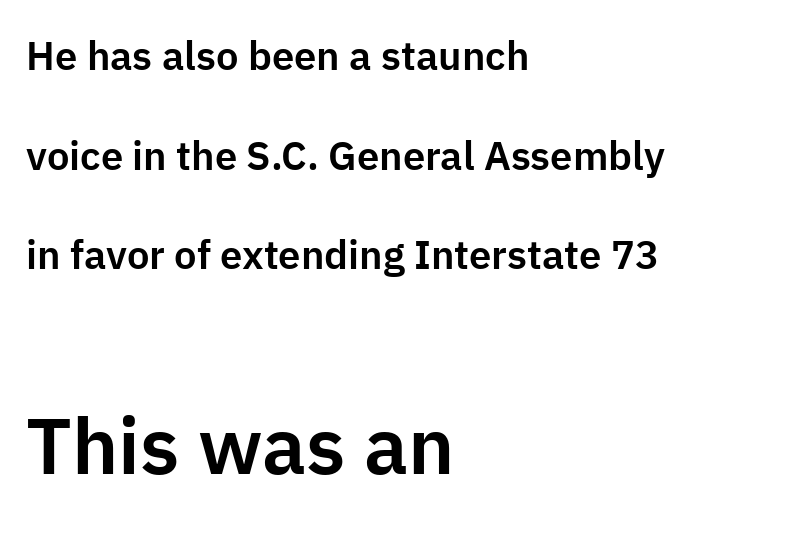
{"serif": "no", "italic": "no", "width": "normal", "stroke_contrast": "low", "x_height": "medium", "monospaced": "no", "underline": "no", "align": "left", "line_spacing": "loose", "line_spacing_ratio": 2.49, "letter_spacing": "normal", "letter_spacing_em": 0.0, "larger_block": "second", "size_ratio": 1.98, "glyph_px": 79}
